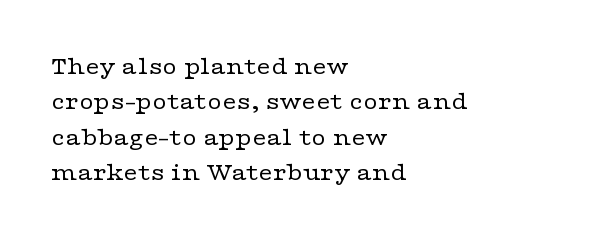
The image shows 25 px text type, upright; set left-aligned, normal line spacing (1.42x), normal letter spacing, not underlined.
